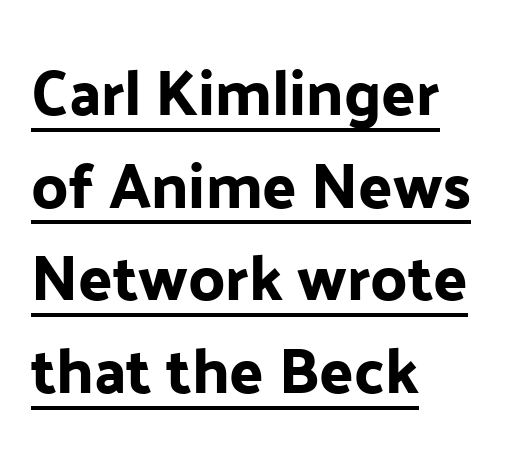
{"serif": "no", "italic": "no", "width": "normal", "stroke_contrast": "low", "x_height": "medium", "monospaced": "no", "underline": "yes", "align": "left", "line_spacing": "normal", "line_spacing_ratio": 1.47, "letter_spacing": "normal", "letter_spacing_em": 0.0, "glyph_px": 63}
